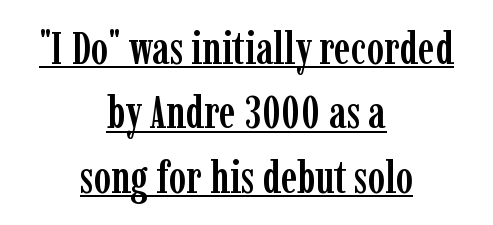
{"serif": "yes", "italic": "no", "width": "condensed", "stroke_contrast": "low", "x_height": "medium", "monospaced": "no", "underline": "yes", "align": "center", "line_spacing": "normal", "line_spacing_ratio": 1.4, "letter_spacing": "normal", "letter_spacing_em": 0.0, "glyph_px": 46}
